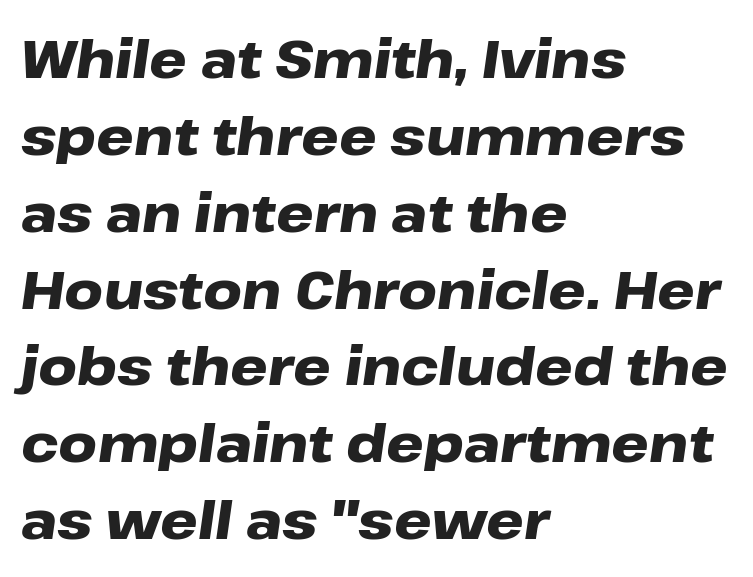
{"italic": "yes", "lean": "right", "slant_degrees": 8, "bold": "yes", "weight": "heavy", "width": "wide", "stroke_contrast": "low", "x_height": "medium", "monospaced": "no", "underline": "no", "align": "left", "line_spacing": "normal", "line_spacing_ratio": 1.45, "letter_spacing": "normal", "letter_spacing_em": 0.0, "glyph_px": 53}
